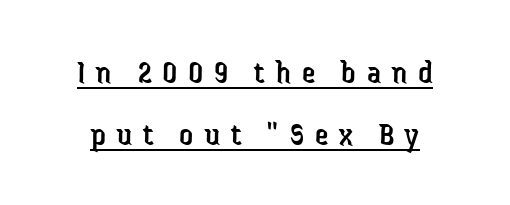
Posture: straight, roman, zero tilt. Think of a printed novel: that variable character pitch is what you see here. A quiet, ordinary-to-light weight characterises the typeface. Students, note that the glyphs here are deliberately spaced far apart. The designer went with a sans here, leaving each stem footless.
